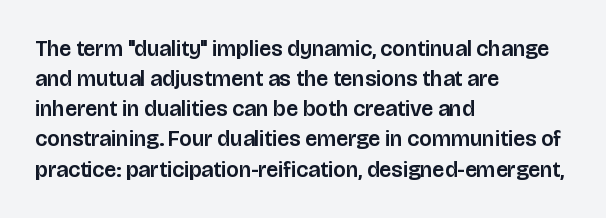
The image shows 22 px text type, upright; set left-aligned, normal line spacing (1.37x), normal letter spacing, not underlined.
